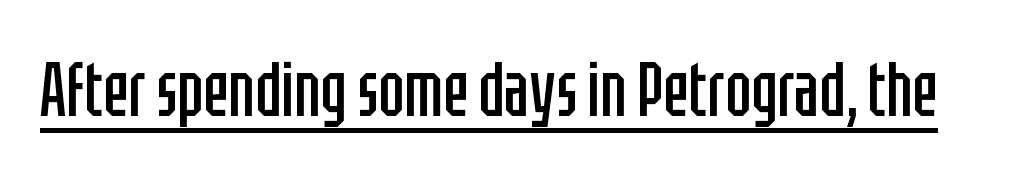
The image shows 76 px regular-weight, condensed sans-serif type, upright; set normal letter spacing, underlined; low stroke contrast and a large x-height.
